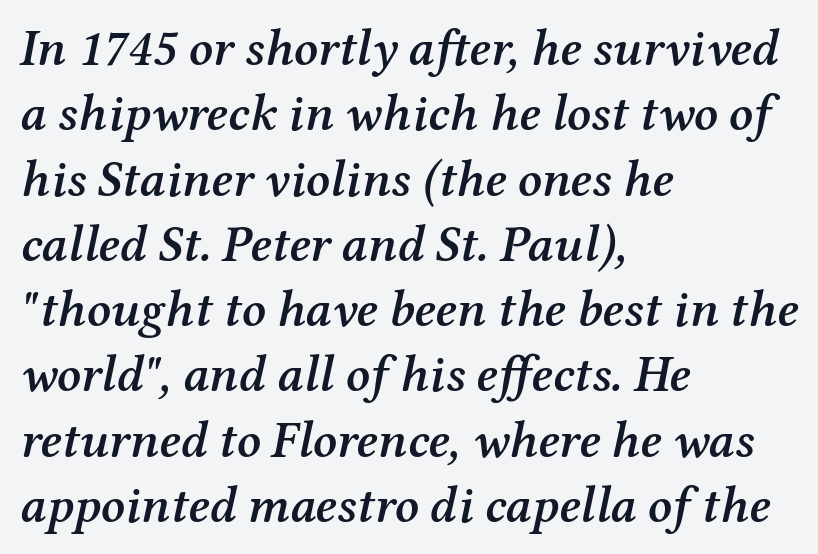
The image shows 51 px semibold serif type, italic (leaning right); set left-aligned, normal line spacing (1.28x), normal letter spacing, not underlined; medium stroke contrast and a medium x-height.
